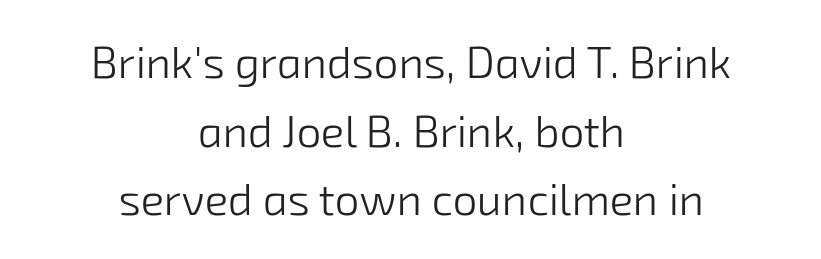
The font sits on the lighter half of the weight spectrum, regular included. Looks like regular typesetting: each glyph gets only the width it needs. Just letters on the line, the space beneath them empty. These lines are composed in type without serifs. Leading matches the norm, producing a regular column. Nobody touched the tracking dial on this one.
